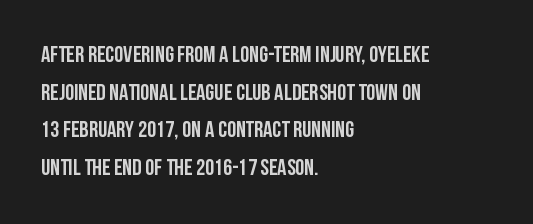
The image shows 23 px text type, upright; set left-aligned, normal line spacing (1.64x), normal letter spacing, not underlined.
